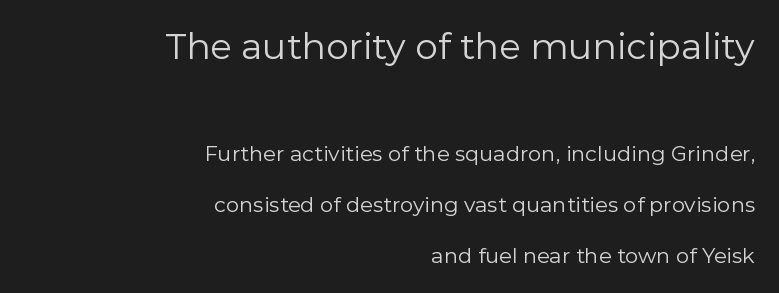
The image shows 36 px regular-weight sans-serif type, upright; set right-aligned, loose line spacing (2.42x), normal letter spacing, not underlined; the first (top) block is 1.71x larger; a medium x-height.
